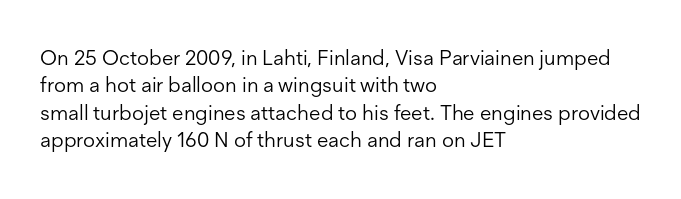
{"italic": "no", "bold": "no", "underline": "no", "align": "left", "line_spacing": "normal", "line_spacing_ratio": 1.3, "letter_spacing": "normal", "letter_spacing_em": 0.0, "glyph_px": 21}
